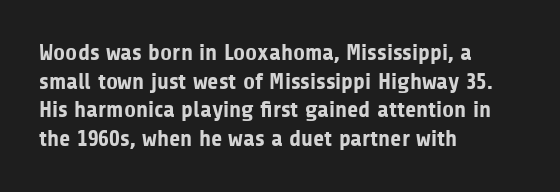
In CSS terms this would be text-align: left. On the weight axis this lands at bold, roughly 700. No word sits above an underline. Regarding leading, the lines here are spaced in the standard way. Quick note: not italic, upright. Glyph-to-glyph distance matches everyday printed text.
